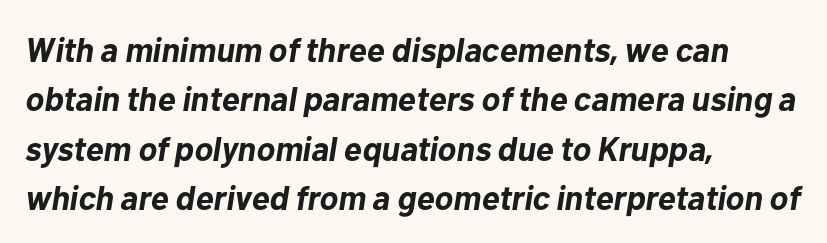
Unmarked baselines from the first word to the last. Compared with ordinary roman type, these characters are visibly tilted. A classic flush-left, rag-right setting is used for this passage. The type is set solid horizontally, with unmodified tracking. This sample keeps an unexceptional amount of space between lines. These lines are rendered in a variable-pitch font.
